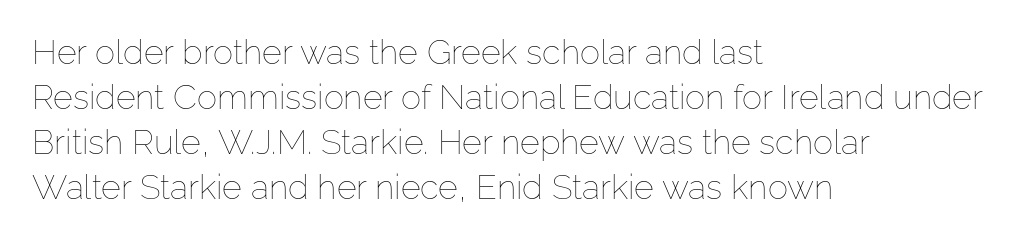
{"italic": "no", "bold": "no", "weight": "thin", "width": "normal", "stroke_contrast": "low", "x_height": "medium", "monospaced": "no", "underline": "no", "align": "left", "line_spacing": "normal", "line_spacing_ratio": 1.32, "letter_spacing": "normal", "letter_spacing_em": 0.0, "glyph_px": 34}
